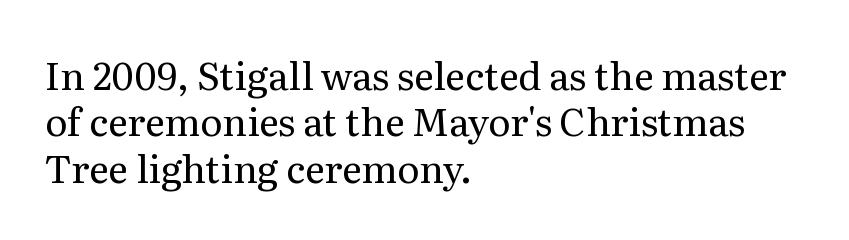
The font is comparable to plain body text, perhaps lighter. Quick note: not italic, upright. In terms of letterspacing, this is plain default setting. Serifs: yes, visible at the terminals of the letterforms. Only glyphs here, with clear space below each row.
